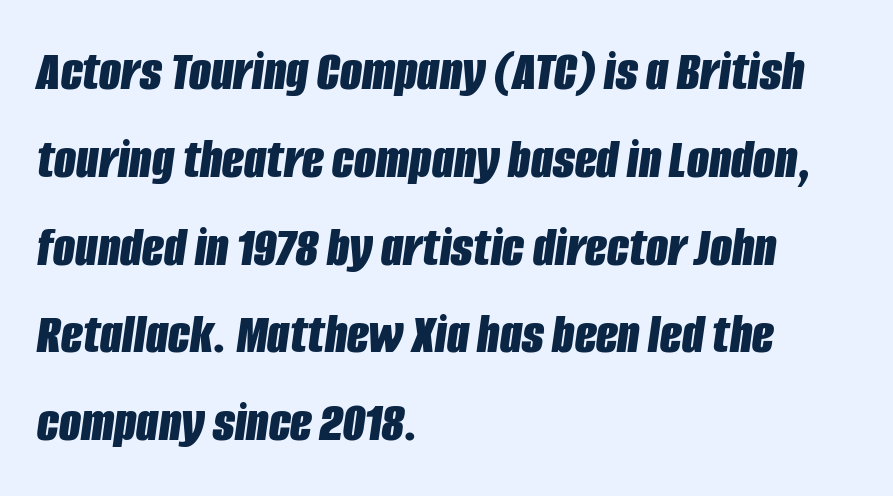
Q: Is the text bold? A: Yes.
Q: Is the text italic (slanted)? A: Yes, it leans right by about 8 degrees.
Q: Is the text underlined? A: No.
Q: How is the paragraph aligned? A: Left-aligned.
Q: Is the spacing between letters normal or unusually wide? A: Normal.
Q: Is the spacing between lines tight, normal or loose? A: Normal.
Q: Width (condensed, normal, or wide)? A: Condensed.
Q: Stroke contrast? A: Low.
Q: x-height? A: Large.
Q: Monospaced? A: No.
